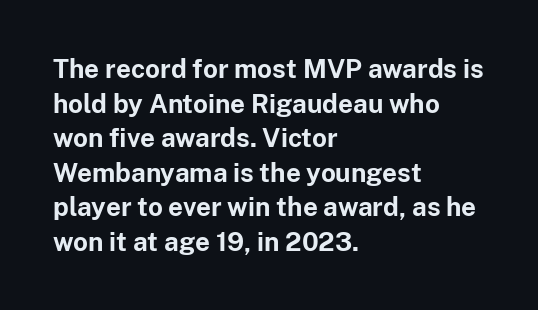
Do the letters lean? They stand straight. Standard letterfit; no display-style spreading of the glyphs. The strip under each line holds only bare page. The rendering anchors every line to the left-hand side. The glyphs have the mass of a bold cut. Quick note: interline space is typical.
